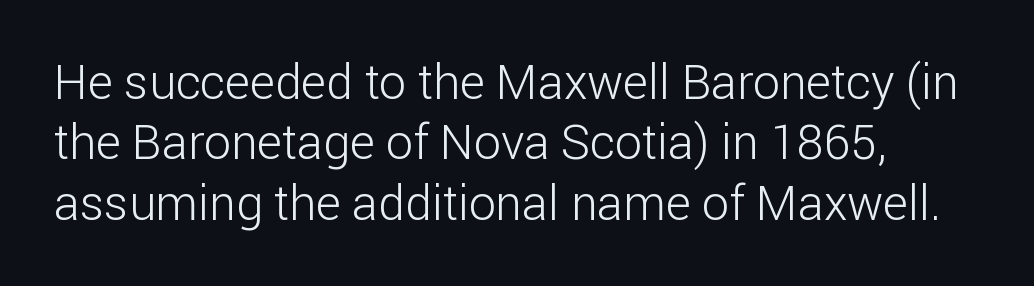
Q: Is the text bold? A: No.
Q: Is the text italic (slanted)? A: No, it is upright.
Q: Is the typeface a serif or a sans-serif typeface? A: Sans-serif.
Q: Is the text underlined? A: No.
Q: How is the paragraph aligned? A: Left-aligned.
Q: Is the spacing between letters normal or unusually wide? A: Normal.
Q: Is the spacing between lines tight, normal or loose? A: Normal.
Q: Width (condensed, normal, or wide)? A: Normal.
Q: Stroke contrast? A: Low.
Q: x-height? A: Medium.
Q: Monospaced? A: No.
